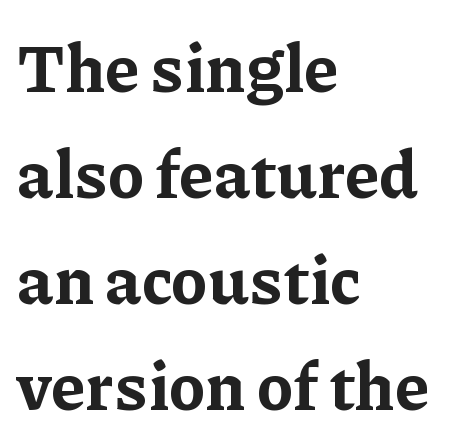
Horizontal bands of white between lines are of average thickness. The passage shown is emphatically bold. Classification — serif. Compared with typical body copy, the letter spacing here is the same. A clean baseline with only descenders dipping below it. You could not count columns in this text — the font is proportionally spaced.
